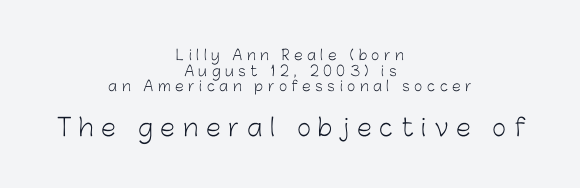
The image shows 24 px text type, upright; set centered, tight line spacing (1.11x), unusually wide letter spacing (+0.33 em), not underlined; the second (bottom) block is 1.71x larger.
